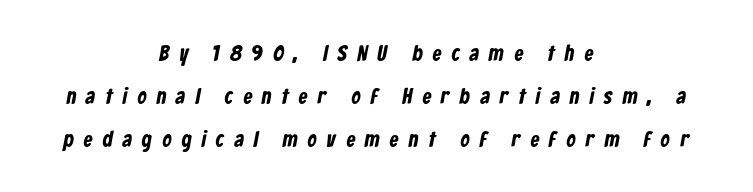
The image shows 22 px text type; set centered, loose line spacing (1.95x), unusually wide letter spacing (+0.47 em), not underlined.
